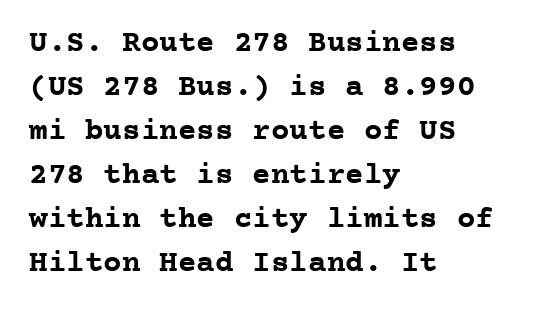
The image shows 31 px semibold serif type, upright, monospaced; set left-aligned, normal line spacing (1.42x), normal letter spacing, not underlined; low stroke contrast and a medium x-height.
